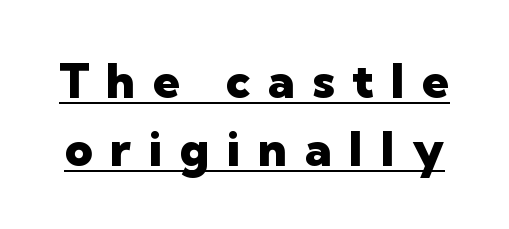
{"serif": "no", "italic": "no", "bold": "yes", "weight": "heavy", "width": "normal", "stroke_contrast": "low", "x_height": "medium", "monospaced": "no", "underline": "yes", "line_spacing": "normal", "line_spacing_ratio": 1.41, "letter_spacing": "wide", "letter_spacing_em": 0.37, "glyph_px": 48}
